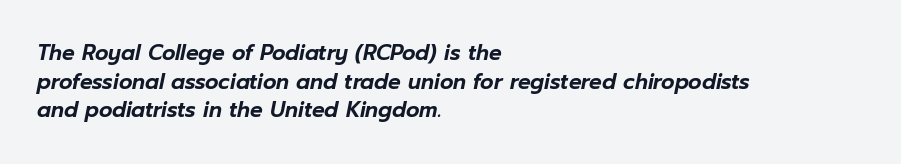
Q: Is the text italic (slanted)? A: Yes, it leans right by about 12 degrees.
Q: Is the text underlined? A: No.
Q: How is the paragraph aligned? A: Left-aligned.
Q: Is the spacing between letters normal or unusually wide? A: Normal.
Q: Is the spacing between lines tight, normal or loose? A: Normal.
